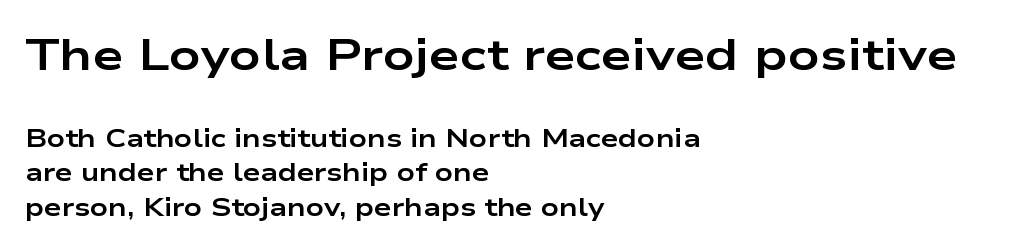
{"serif": "no", "italic": "no", "bold": "yes", "weight": "bold", "width": "wide", "stroke_contrast": "low", "x_height": "medium", "monospaced": "no", "underline": "no", "align": "left", "line_spacing": "normal", "line_spacing_ratio": 1.38, "letter_spacing": "normal", "letter_spacing_em": 0.0, "larger_block": "first", "size_ratio": 1.76, "glyph_px": 44}
